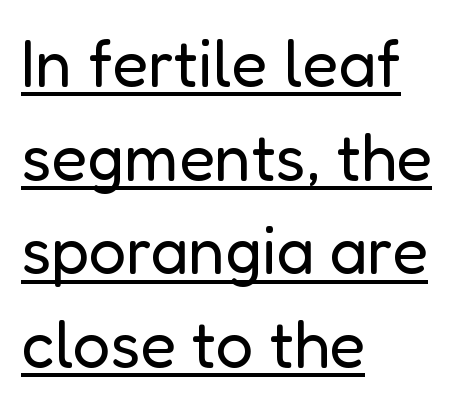
Q: Is the text bold? A: No.
Q: Is the text italic (slanted)? A: No, it is upright.
Q: Is the typeface a serif or a sans-serif typeface? A: Sans-serif.
Q: Is the text underlined? A: Yes.
Q: How is the paragraph aligned? A: Left-aligned.
Q: Is the spacing between letters normal or unusually wide? A: Normal.
Q: Is the spacing between lines tight, normal or loose? A: Normal.
Q: Width (condensed, normal, or wide)? A: Normal.
Q: Stroke contrast? A: Low.
Q: x-height? A: Medium.
Q: Monospaced? A: No.
